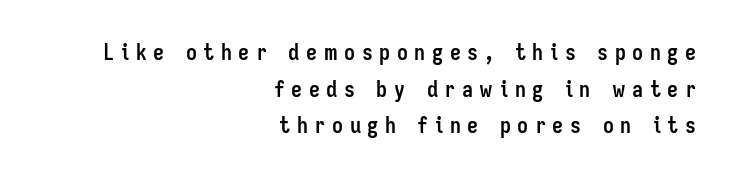
{"italic": "no", "bold": "yes", "underline": "no", "align": "right", "line_spacing": "normal", "line_spacing_ratio": 1.66, "letter_spacing": "wide", "letter_spacing_em": 0.3, "glyph_px": 22}
